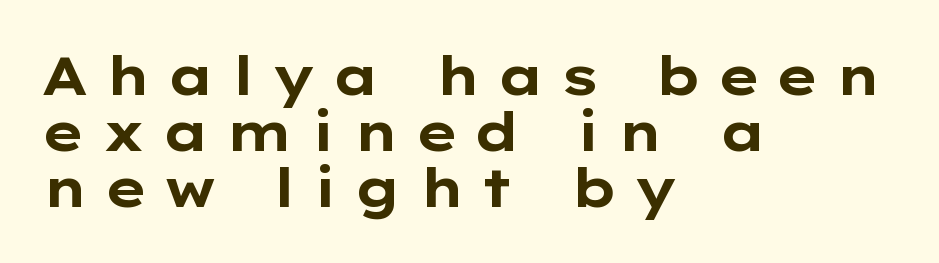
Q: Is the text bold? A: Yes.
Q: Is the text italic (slanted)? A: No, it is upright.
Q: Is the typeface a serif or a sans-serif typeface? A: Sans-serif.
Q: Is the text underlined? A: No.
Q: How is the paragraph aligned? A: Left-aligned.
Q: Is the spacing between letters normal or unusually wide? A: Unusually wide.
Q: Is the spacing between lines tight, normal or loose? A: Tight.
Q: Width (condensed, normal, or wide)? A: Wide.
Q: Stroke contrast? A: Low.
Q: x-height? A: Medium.
Q: Monospaced? A: No.
